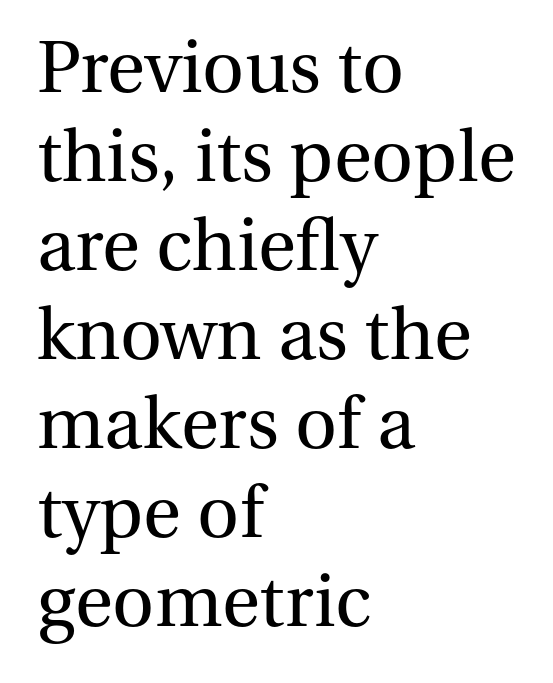
Q: Is the text bold? A: No.
Q: Is the text italic (slanted)? A: No, it is upright.
Q: Is the typeface a serif or a sans-serif typeface? A: Serif.
Q: Is the text underlined? A: No.
Q: How is the paragraph aligned? A: Left-aligned.
Q: Is the spacing between letters normal or unusually wide? A: Normal.
Q: Width (condensed, normal, or wide)? A: Normal.
Q: Stroke contrast? A: Medium.
Q: x-height? A: Medium.
Q: Monospaced? A: No.
